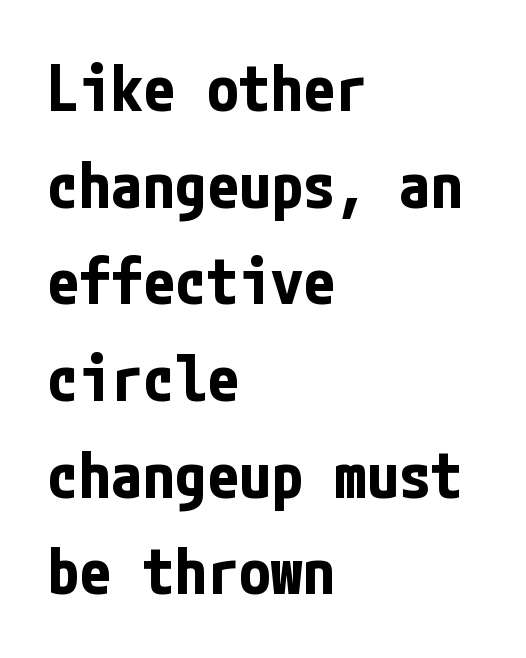
{"serif": "no", "italic": "no", "bold": "yes", "weight": "bold", "width": "condensed", "stroke_contrast": "low", "x_height": "medium", "underline": "no", "align": "left", "line_spacing": "normal", "line_spacing_ratio": 1.51, "letter_spacing": "normal", "letter_spacing_em": 0.0, "glyph_px": 64}
